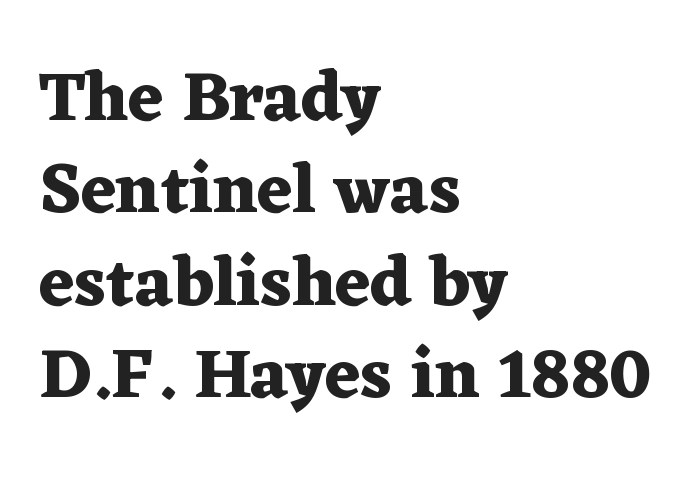
Q: Is the text bold? A: Yes.
Q: Is the text italic (slanted)? A: No, it is upright.
Q: Is the typeface a serif or a sans-serif typeface? A: Serif.
Q: Is the text underlined? A: No.
Q: How is the paragraph aligned? A: Left-aligned.
Q: Is the spacing between letters normal or unusually wide? A: Normal.
Q: Is the spacing between lines tight, normal or loose? A: Normal.
Q: Width (condensed, normal, or wide)? A: Wide.
Q: Stroke contrast? A: Medium.
Q: x-height? A: Medium.
Q: Monospaced? A: No.
